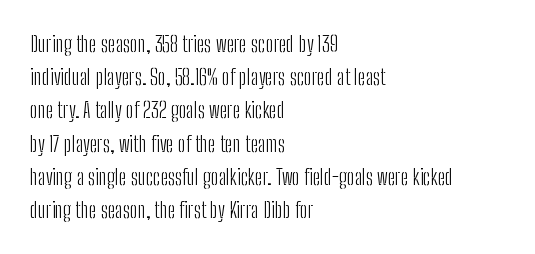
The image shows 22 px text type, upright; set left-aligned, normal line spacing (1.51x), normal letter spacing, not underlined.
